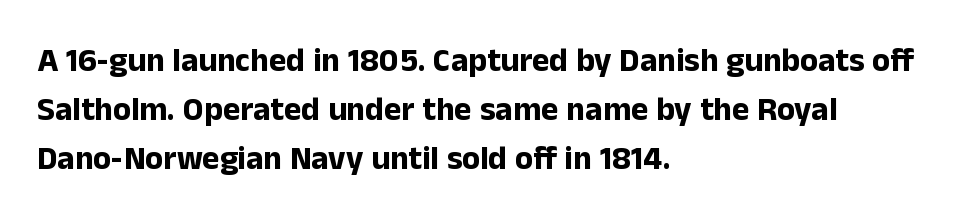
The image shows 33 px bold sans-serif type, upright; set left-aligned, normal line spacing (1.49x), normal letter spacing, not underlined; low stroke contrast and a medium x-height.
